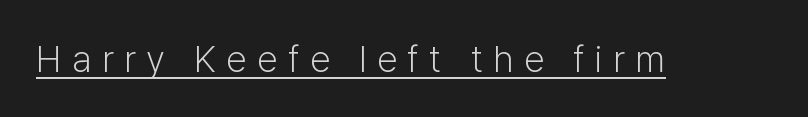
On a weight scale, this lands at 450 or below. Do the letters lean? They stand straight. The letters advance in unequal steps, a hallmark of proportional type. In designer terms, the underline attribute is active on this setting.
